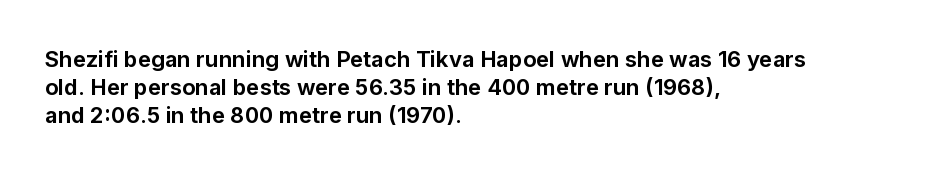
Q: Is the text bold? A: Yes.
Q: Is the text italic (slanted)? A: No, it is upright.
Q: Is the text underlined? A: No.
Q: How is the paragraph aligned? A: Left-aligned.
Q: Is the spacing between letters normal or unusually wide? A: Normal.
Q: Is the spacing between lines tight, normal or loose? A: Normal.
